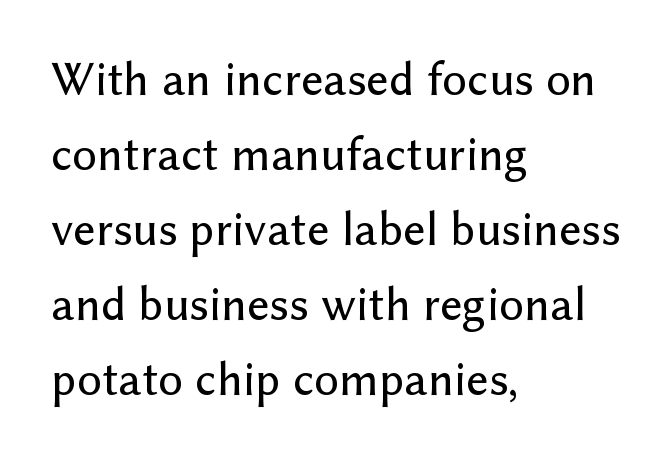
The image shows 49 px sans-serif type, upright; set left-aligned, normal line spacing (1.53x), normal letter spacing, not underlined; low stroke contrast and a medium x-height.
